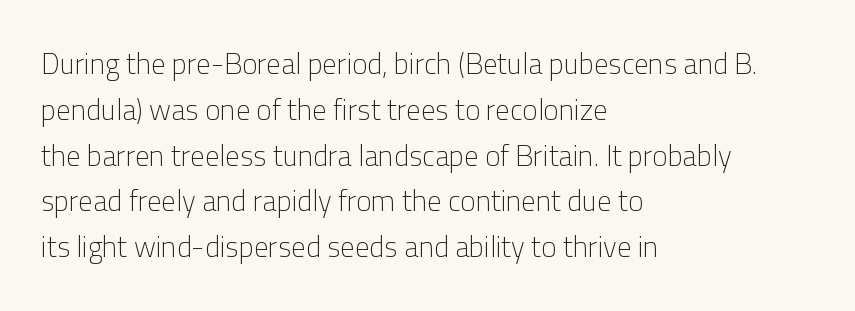
{"serif": "no", "italic": "no", "bold": "no", "weight": "light", "width": "normal", "stroke_contrast": "low", "x_height": "medium", "monospaced": "no", "underline": "no", "align": "left", "line_spacing": "normal", "line_spacing_ratio": 1.58, "letter_spacing": "normal", "letter_spacing_em": 0.0, "glyph_px": 29}
